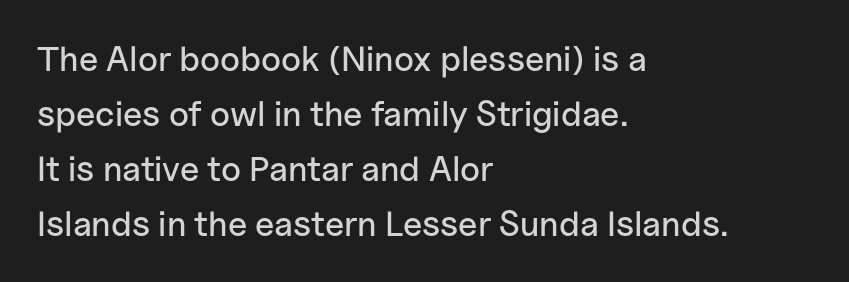
The image shows 35 px sans-serif type, upright; set left-aligned, normal line spacing (1.57x), normal letter spacing, not underlined; low stroke contrast and a medium x-height.
